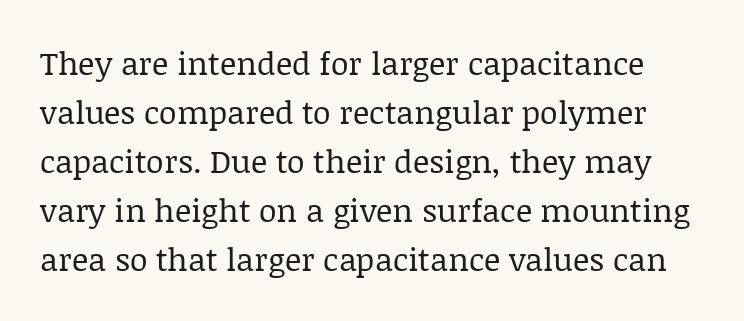
The image shows 32 px regular-weight serif type, upright; set normal line spacing (1.53x), normal letter spacing, not underlined; low stroke contrast and a large x-height.
